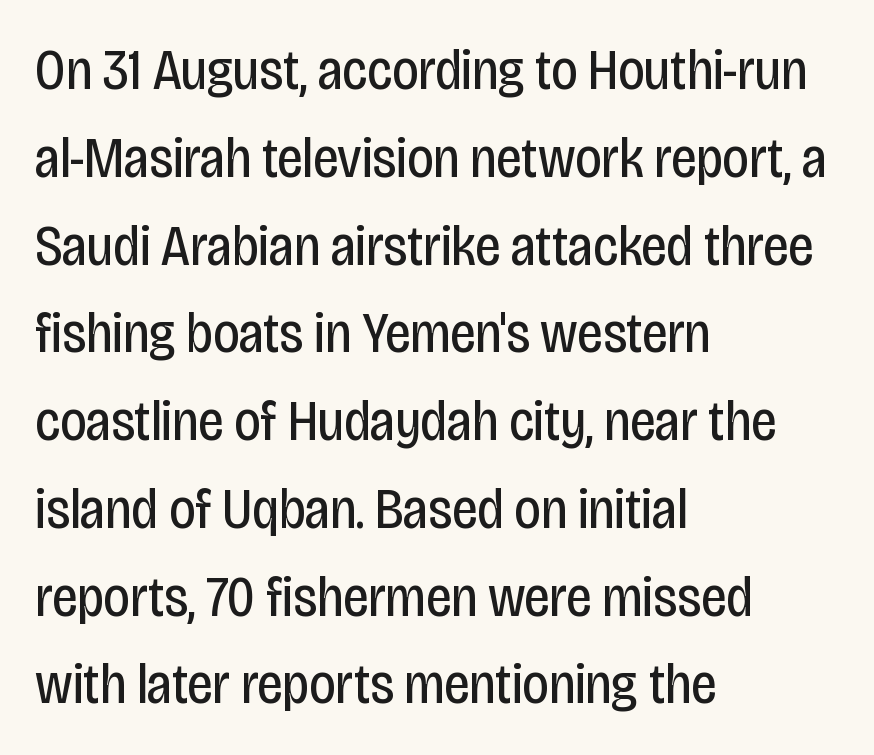
The image shows 57 px regular-weight, condensed sans-serif type, upright; set left-aligned, normal line spacing (1.54x), normal letter spacing, not underlined; low stroke contrast and a large x-height.
